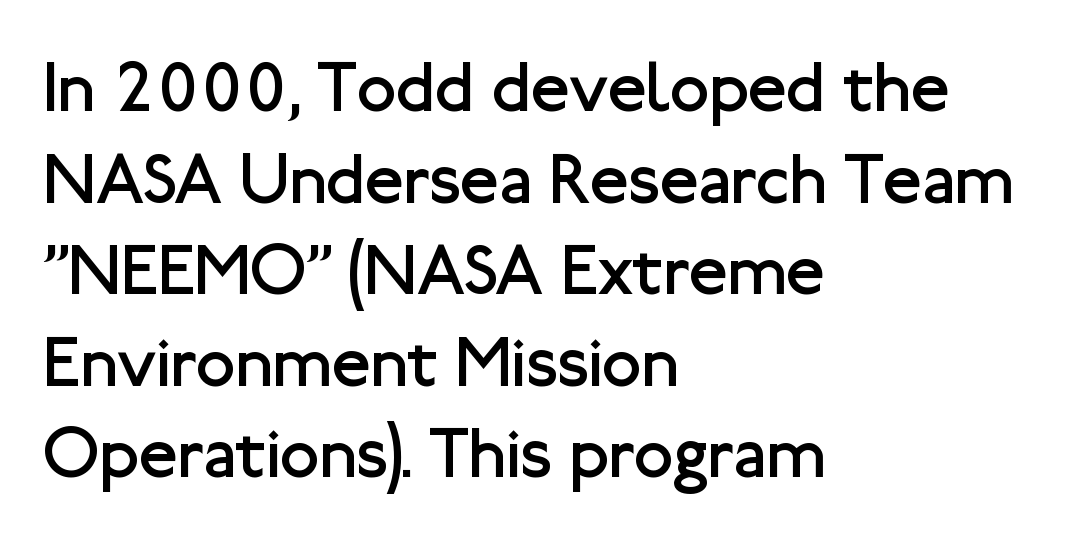
{"serif": "no", "italic": "no", "bold": "no", "weight": "regular", "width": "normal", "stroke_contrast": "low", "x_height": "medium", "monospaced": "no", "underline": "no", "align": "left", "line_spacing": "normal", "line_spacing_ratio": 1.29, "letter_spacing": "normal", "letter_spacing_em": 0.0, "glyph_px": 71}
